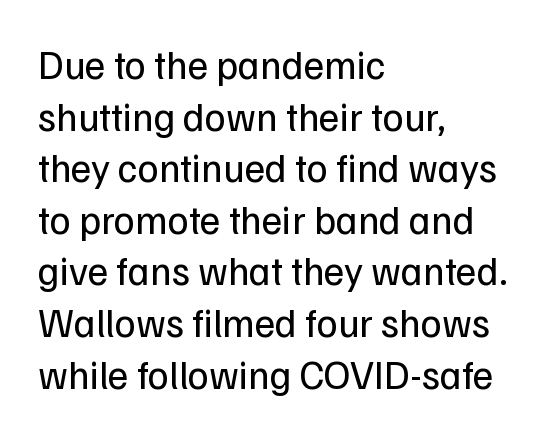
{"serif": "no", "italic": "no", "bold": "no", "weight": "regular", "width": "normal", "stroke_contrast": "low", "x_height": "medium", "monospaced": "no", "underline": "no", "align": "left", "line_spacing": "normal", "line_spacing_ratio": 1.29, "letter_spacing": "normal", "letter_spacing_em": 0.0, "glyph_px": 40}
